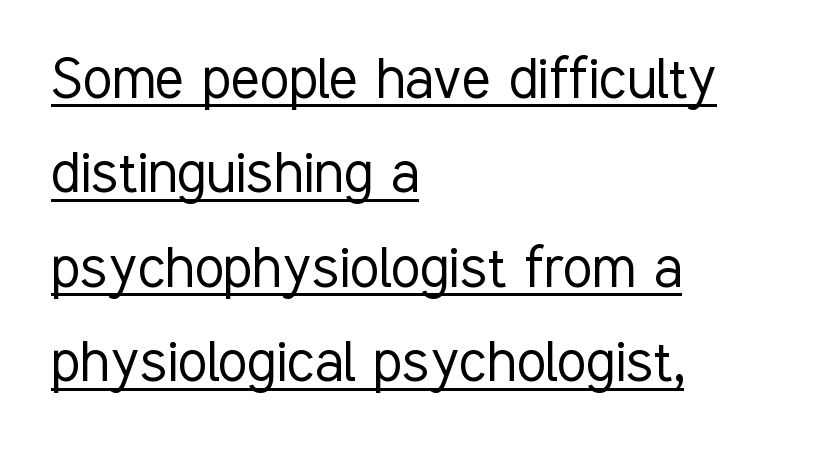
Q: Is the text bold? A: No.
Q: Is the text italic (slanted)? A: No, it is upright.
Q: Is the typeface a serif or a sans-serif typeface? A: Sans-serif.
Q: Is the text underlined? A: Yes.
Q: How is the paragraph aligned? A: Left-aligned.
Q: Is the spacing between letters normal or unusually wide? A: Normal.
Q: Is the spacing between lines tight, normal or loose? A: Normal.
Q: Width (condensed, normal, or wide)? A: Condensed.
Q: Stroke contrast? A: Low.
Q: x-height? A: Medium.
Q: Monospaced? A: No.
